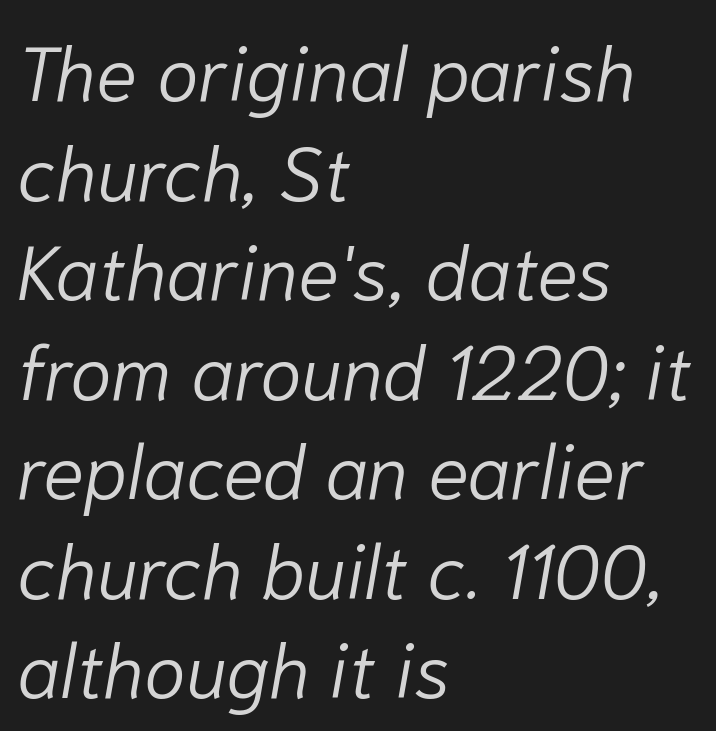
The image shows 76 px light type, italic (leaning right); set left-aligned, normal line spacing (1.31x), normal letter spacing, not underlined; low stroke contrast and a medium x-height.
